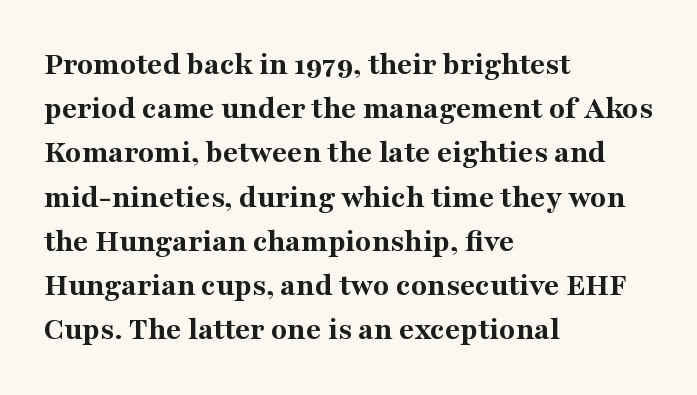
Q: Is the text bold? A: Yes.
Q: Is the text italic (slanted)? A: No, it is upright.
Q: Is the typeface a serif or a sans-serif typeface? A: Serif.
Q: Is the text underlined? A: No.
Q: How is the paragraph aligned? A: Left-aligned.
Q: Is the spacing between letters normal or unusually wide? A: Normal.
Q: Is the spacing between lines tight, normal or loose? A: Normal.
Q: Width (condensed, normal, or wide)? A: Normal.
Q: Stroke contrast? A: Medium.
Q: x-height? A: Medium.
Q: Monospaced? A: No.
